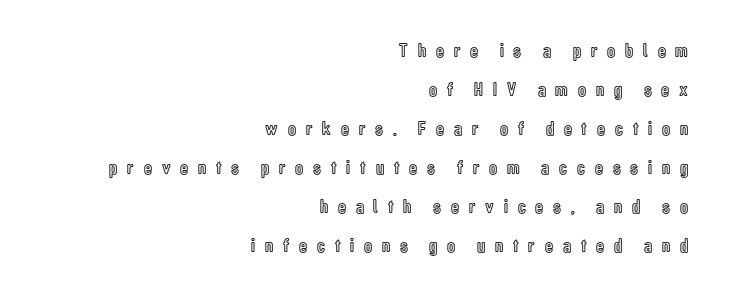
{"italic": "no", "underline": "no", "align": "right", "line_spacing": "loose", "line_spacing_ratio": 1.95, "letter_spacing": "wide", "letter_spacing_em": 0.49, "glyph_px": 20}
